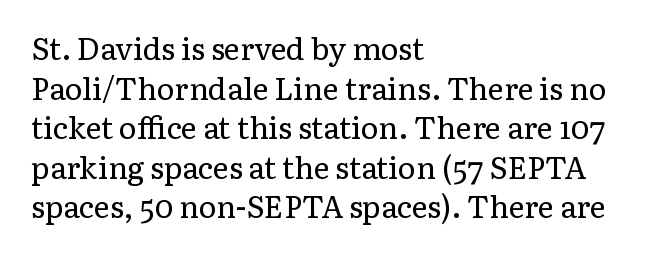
{"serif": "yes", "italic": "no", "bold": "no", "weight": "regular", "width": "normal", "stroke_contrast": "low", "x_height": "medium", "monospaced": "no", "underline": "no", "align": "left", "line_spacing": "normal", "line_spacing_ratio": 1.32, "letter_spacing": "normal", "letter_spacing_em": 0.0, "glyph_px": 30}
